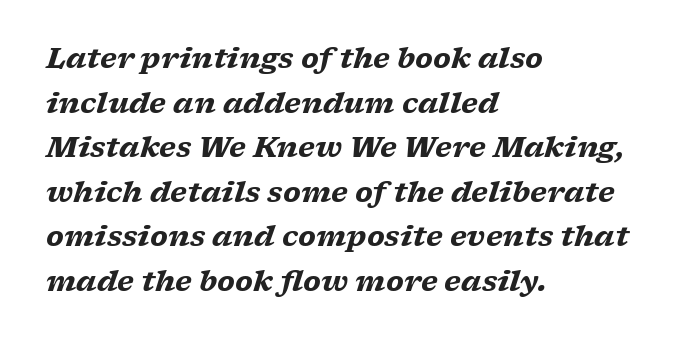
A typesetter would call this zero additional tracking. Where is the straight margin? On the left. Notice how the stems are inclined rather than vertical — that's the hallmark of italics. The space directly below the letters is spotless. This is heavy type, rendered in bold.
